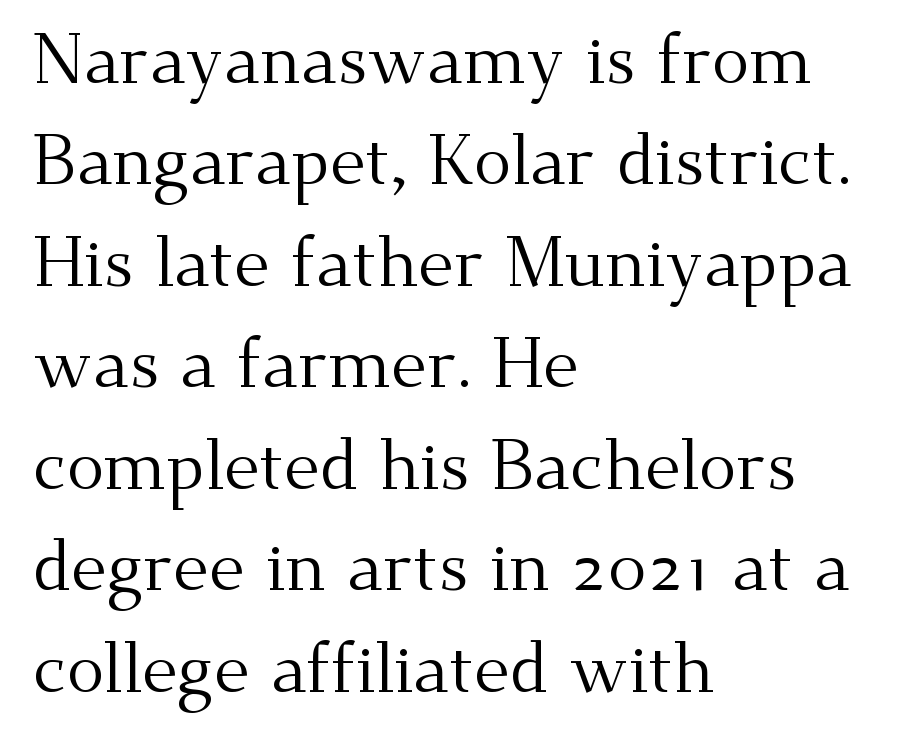
Is the block centered? No — it sits flush against the left margin. The characters are drawn with everyday or finer stroke widths. Do the letters lean? They stand straight. The rendering keeps characters at their native spacing. Glance below the letters and you will spot only blank space. This sample keeps an unexceptional amount of space between lines.
